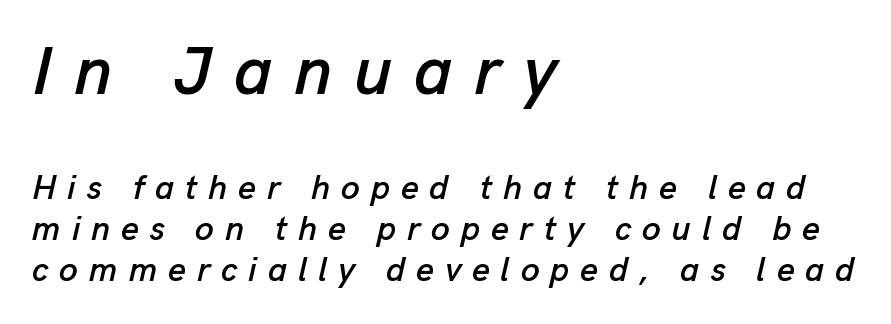
The image shows 68 px text type, italic (leaning right); set left-aligned, line spacing 1.2x, unusually wide letter spacing (+0.32 em), not underlined; the first (top) block is 2.0x larger; low stroke contrast and a medium x-height.
